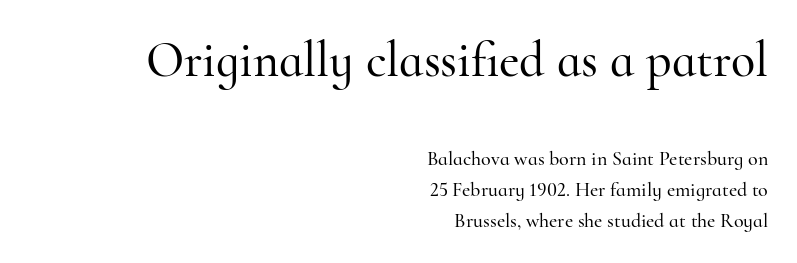
The image shows 50 px serif type, upright; set right-aligned, normal line spacing (1.55x), normal letter spacing, not underlined; the first (top) block is 2.5x larger; high stroke contrast and a small x-height.
